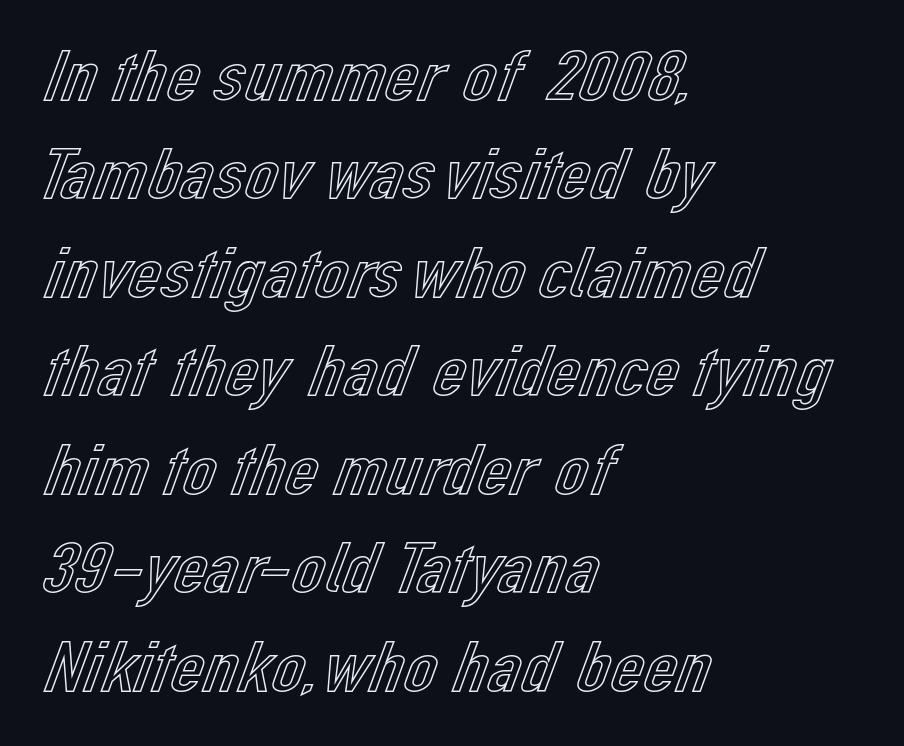
Proportional: the letters do not fall into vertical columns. If you measured baseline to baseline, you'd find a middling distance. Bare-footed words on every line. Leftover space on each line is placed entirely after the last word.
